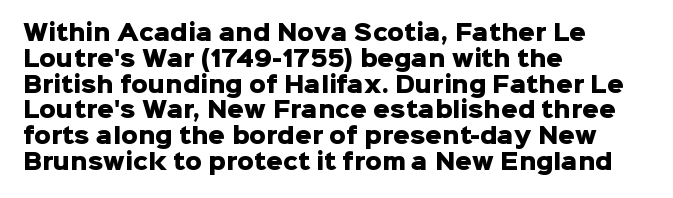
Q: Is the text bold? A: Yes.
Q: Is the text italic (slanted)? A: No, it is upright.
Q: Is the text underlined? A: No.
Q: How is the paragraph aligned? A: Left-aligned.
Q: Is the spacing between letters normal or unusually wide? A: Normal.
